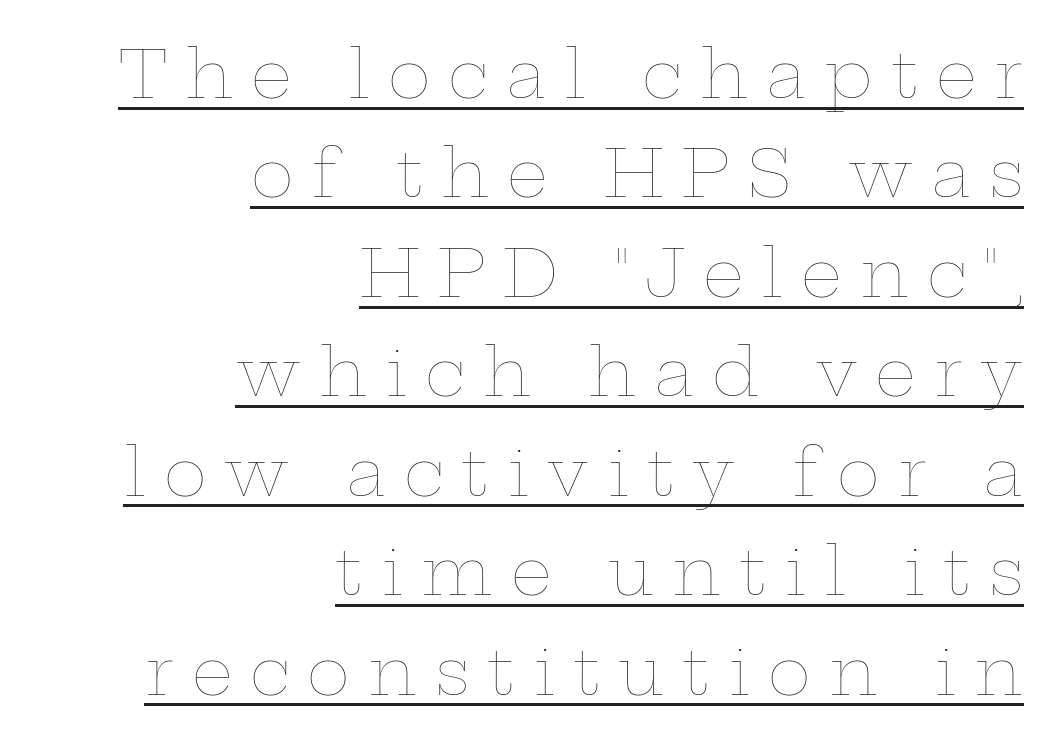
Is this a heavy cut? Hardly; it is regular or lighter. The paragraph has a hard right edge and a soft left edge. This sample has the flowing, uneven cadence of proportional lettering. This sample carries an underscore along the baseline area.
